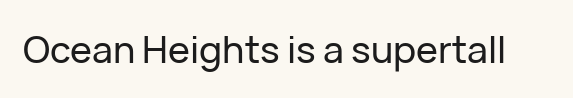
{"serif": "no", "italic": "no", "width": "normal", "stroke_contrast": "low", "x_height": "medium", "monospaced": "no", "underline": "no", "letter_spacing": "normal", "letter_spacing_em": 0.0, "glyph_px": 37}
